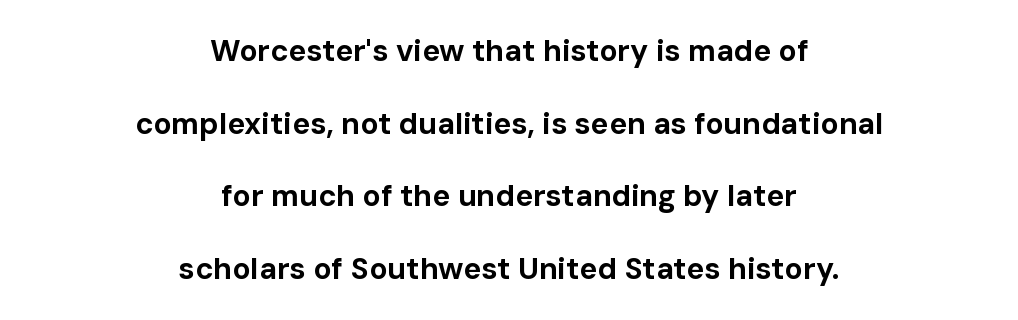
{"serif": "no", "italic": "no", "bold": "yes", "weight": "bold", "width": "normal", "stroke_contrast": "low", "x_height": "medium", "monospaced": "no", "underline": "no", "align": "center", "line_spacing": "loose", "line_spacing_ratio": 2.42, "letter_spacing": "normal", "letter_spacing_em": 0.0, "glyph_px": 30}
